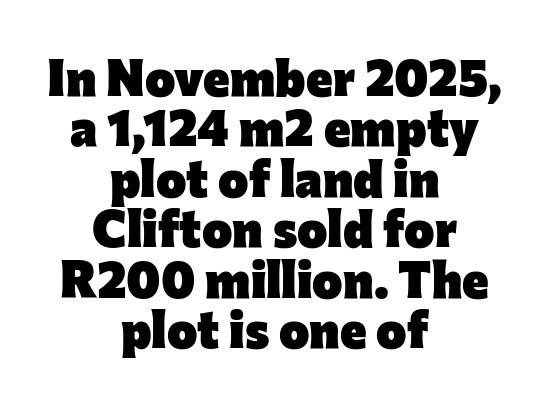
The rendering uses natural spacing where letterforms have individual widths. The face used here is a sans, in the tradition of grotesques and geometrics. The lines are packed closely together with very little leading. Designer's note — italics off, roman on. The compositor balanced each line on the midline. Has an underline been added? It has not.
